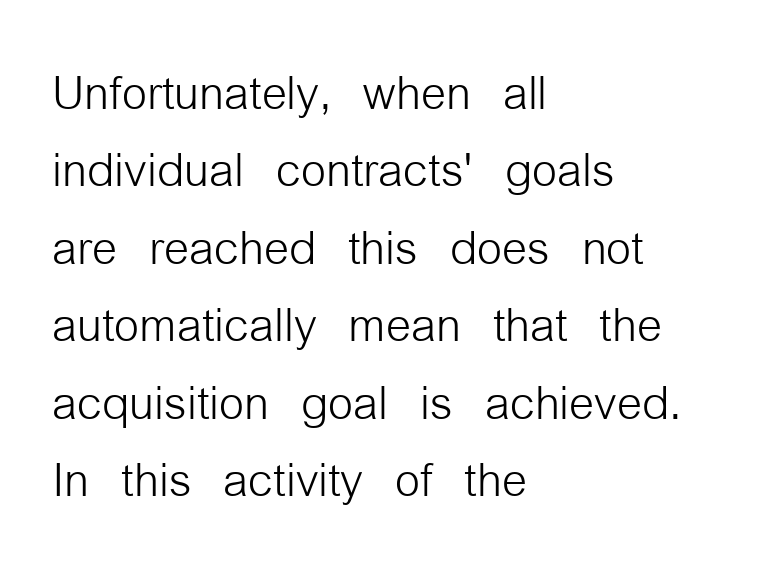
The image shows 64 px light, condensed sans-serif type, upright; set left-aligned, line spacing 1.21x, normal letter spacing, not underlined; low stroke contrast and a medium x-height.
